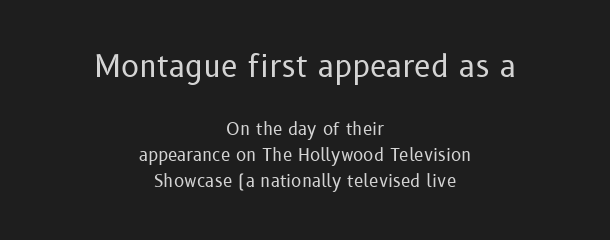
The image shows 30 px regular-weight sans-serif type, upright; set centered, normal line spacing (1.53x), normal letter spacing, not underlined; the first (top) block is 1.76x larger; low stroke contrast and a medium x-height.
